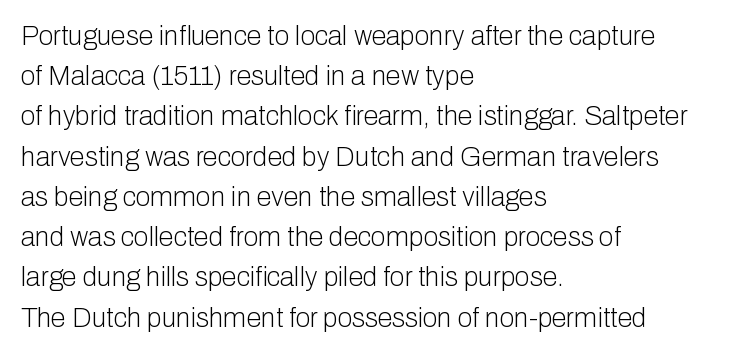
The paragraph shown leans on its left margin. Has an underline been added? It has not. The font's upright variant was chosen for this text. The cut favours lightness, reaching ordinary text weight at its darkest.
